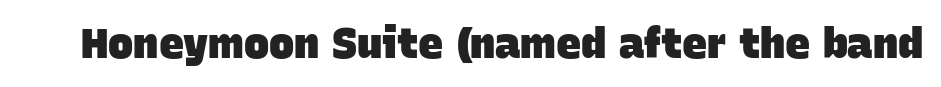
{"serif": "no", "bold": "yes", "weight": "heavy", "width": "normal", "stroke_contrast": "low", "x_height": "large", "monospaced": "no", "underline": "no", "letter_spacing": "normal", "letter_spacing_em": 0.0, "glyph_px": 42}
